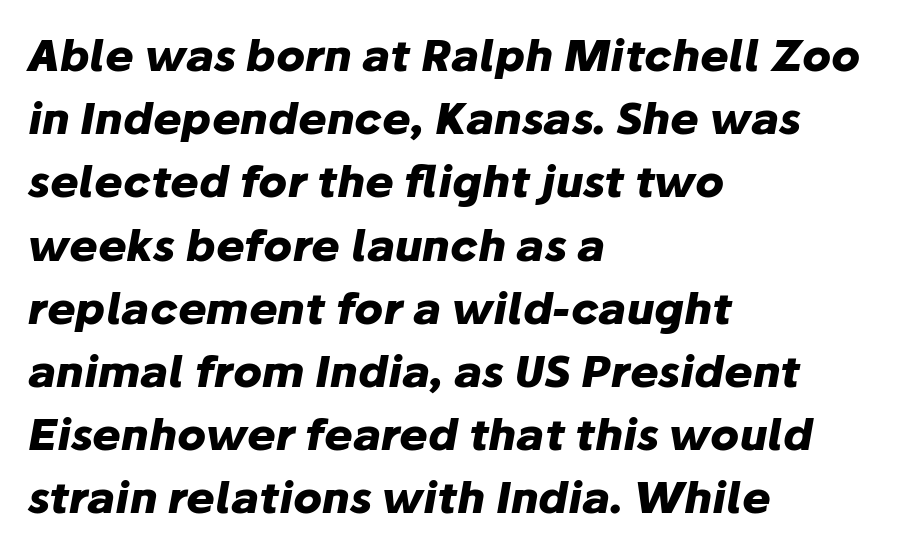
{"italic": "yes", "lean": "right", "slant_degrees": 10, "bold": "yes", "weight": "heavy", "width": "normal", "stroke_contrast": "low", "x_height": "medium", "monospaced": "no", "underline": "no", "align": "left", "line_spacing": "normal", "line_spacing_ratio": 1.47, "letter_spacing": "normal", "letter_spacing_em": 0.0, "glyph_px": 43}
